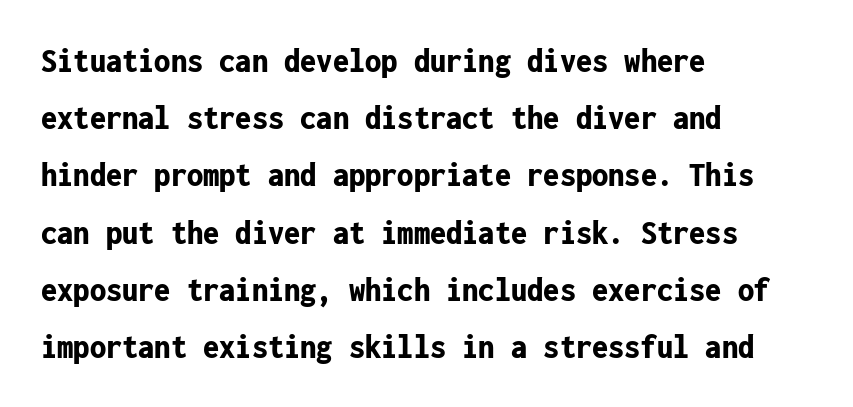
The image shows 36 px bold, condensed sans-serif type, upright, monospaced; set left-aligned, normal line spacing (1.59x), normal letter spacing, not underlined; low stroke contrast and a medium x-height.
